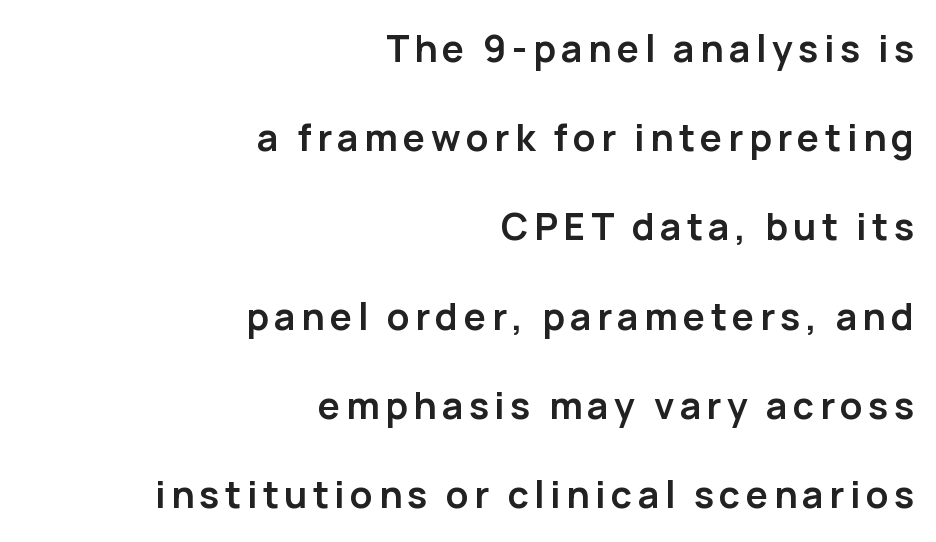
The image shows 37 px semibold sans-serif type, upright; set right-aligned, loose line spacing (2.41x), not underlined; low stroke contrast and a medium x-height.
